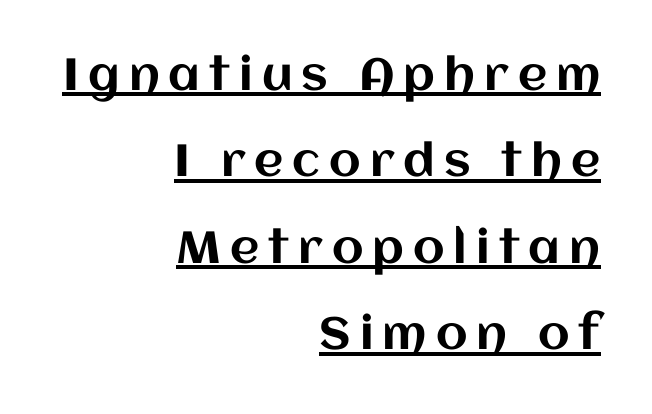
The image shows 45 px text type, upright; set right-aligned, loose line spacing (1.92x), unusually wide letter spacing (+0.2 em), underlined; medium stroke contrast and a large x-height.
